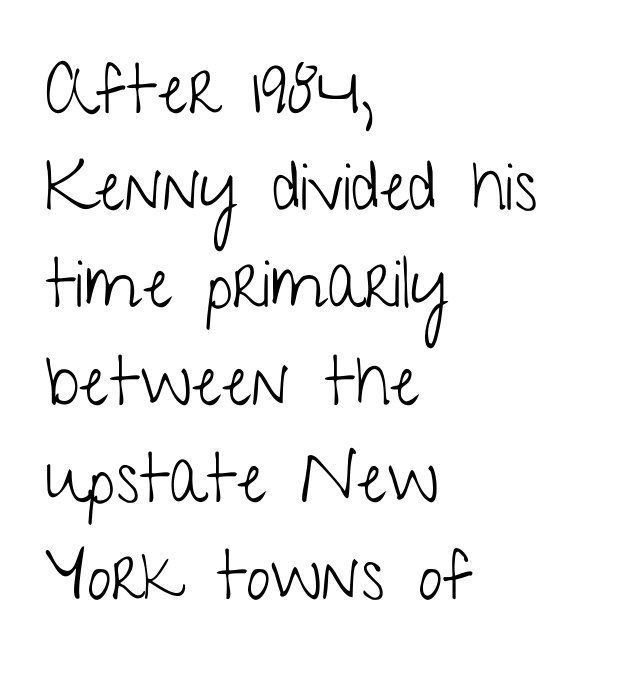
{"serif": "no", "italic": "no", "bold": "no", "weight": "light", "width": "condensed", "stroke_contrast": "low", "x_height": "medium", "monospaced": "no", "underline": "no", "align": "left", "line_spacing": "normal", "line_spacing_ratio": 1.43, "letter_spacing": "normal", "letter_spacing_em": 0.0, "glyph_px": 68}
